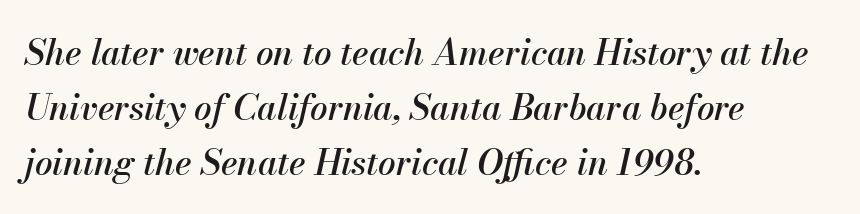
Q: Is the text italic (slanted)? A: Yes, it leans right by about 13 degrees.
Q: Is the text underlined? A: No.
Q: How is the paragraph aligned? A: Left-aligned.
Q: Is the spacing between letters normal or unusually wide? A: Normal.
Q: Is the spacing between lines tight, normal or loose? A: Normal.
Q: Width (condensed, normal, or wide)? A: Normal.
Q: Stroke contrast? A: Medium.
Q: x-height? A: Small.
Q: Monospaced? A: No.
